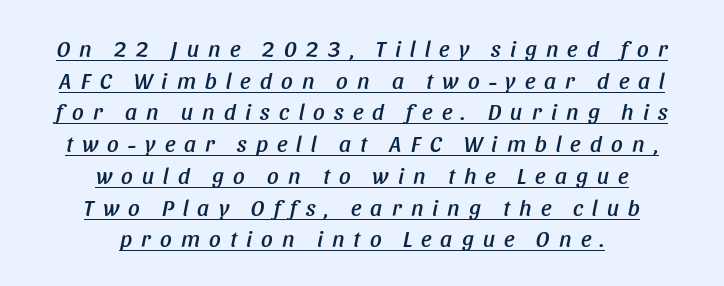
The image shows 23 px text type, italic (leaning right); set centered, normal line spacing (1.38x), unusually wide letter spacing (+0.4 em), underlined.
